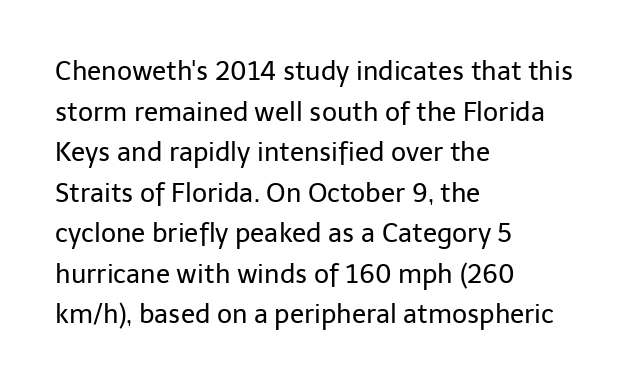
The zone under the glyphs is completely vacant. Letters have the restrained weight of plain body copy at most. Line beginnings align vertically; line endings do not. The gaps between neighbouring characters are ordinary and unremarkable.
